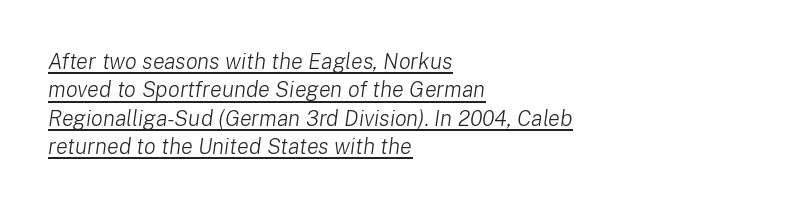
The designer left line spacing at the default. The typesetter has applied underlining to the passage shown. The rag falls on the right side of this text block. The passage shown leans; its letterforms are oblique. Tracking here is standard; glyphs follow each other at the usual distance. Heaviness? Minimal to ordinary, like unemphasized prose.
